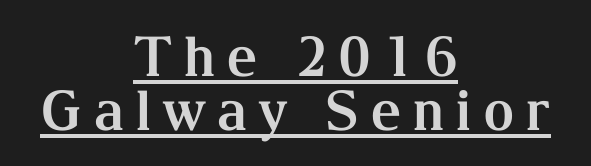
The image shows 55 px bold serif type, upright; set centered, tight line spacing (0.98x), underlined; medium stroke contrast and a medium x-height.
